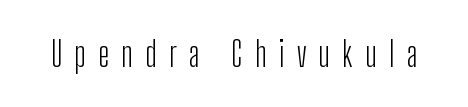
Q: Is the text bold? A: No.
Q: Is the text italic (slanted)? A: No, it is upright.
Q: Is the typeface a serif or a sans-serif typeface? A: Sans-serif.
Q: Is the text underlined? A: No.
Q: Is the spacing between letters normal or unusually wide? A: Unusually wide.
Q: Width (condensed, normal, or wide)? A: Condensed.
Q: Stroke contrast? A: Low.
Q: x-height? A: Medium.
Q: Monospaced? A: No.
